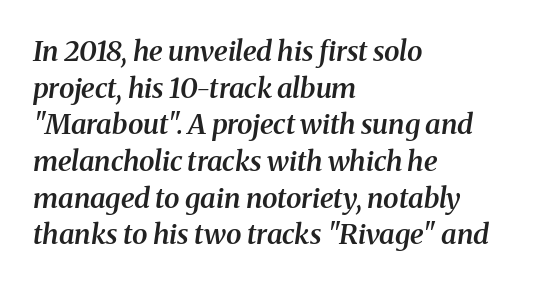
Notice how descenders clear the ascenders below comfortably — that's standard leading. Every row of glyphs begins at an identical x-position on the left. Letter spacing: default. You can tell from the footed stems that serif type was used. The font's italic variant was chosen for this text. Looks like regular typesetting: each glyph gets only the width it needs.
